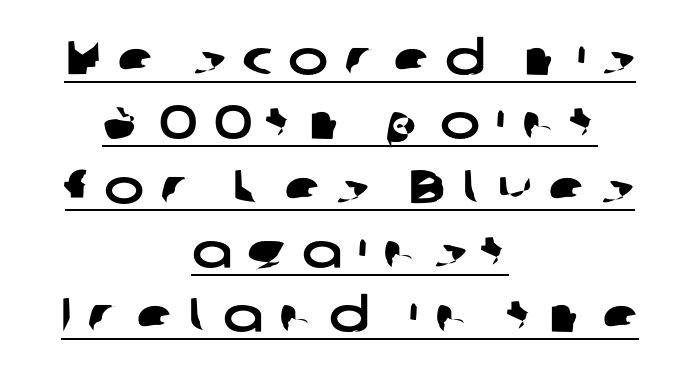
{"serif": "no", "width": "wide", "stroke_contrast": "low", "x_height": "medium", "monospaced": "no", "underline": "yes", "align": "center", "line_spacing": "normal", "line_spacing_ratio": 1.34, "letter_spacing": "wide", "letter_spacing_em": 0.32, "glyph_px": 48}
